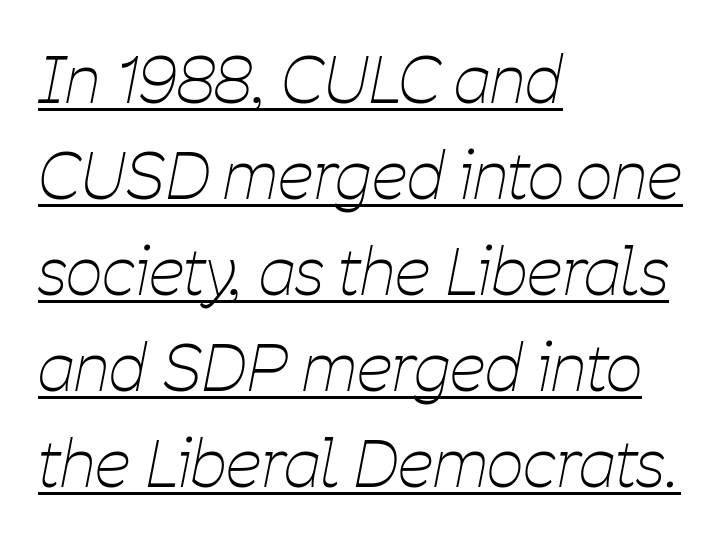
Caption: lettering with a line underneath. The face used here has a pronounced slope to its letters. These lines keep a tight, regular rhythm from letter to letter. Leading: standard.
